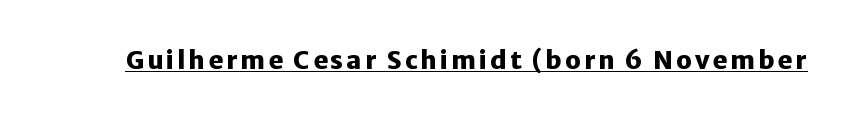
The image shows 25 px bold type, upright; set underlined.
